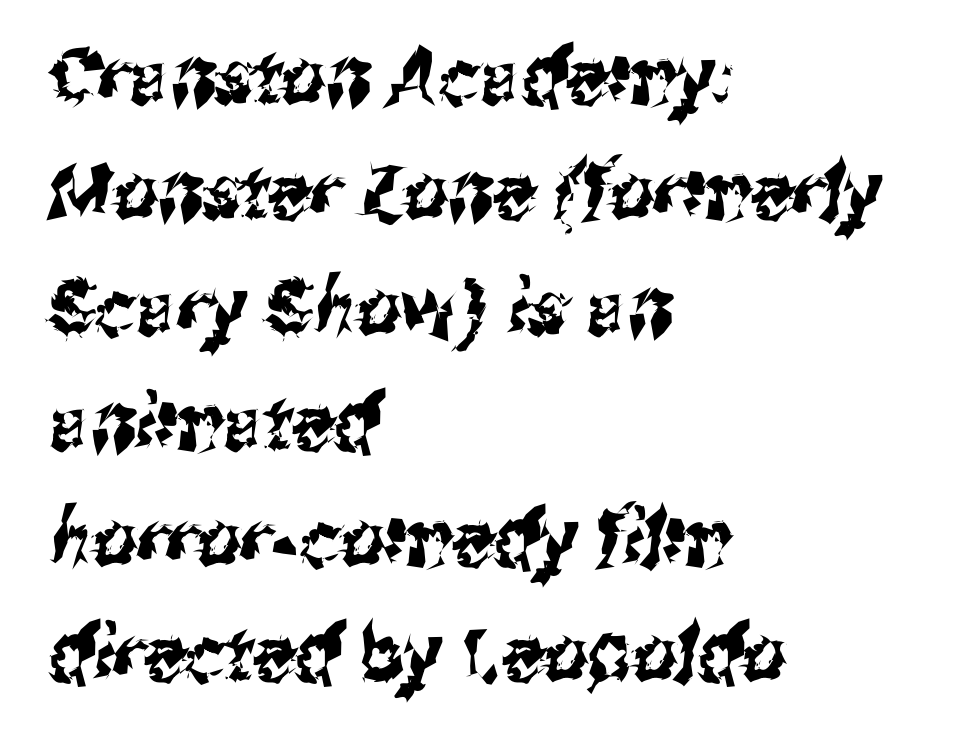
The image shows 77 px condensed sans-serif type; set left-aligned, normal line spacing (1.5x), normal letter spacing, not underlined; medium stroke contrast and a medium x-height.
